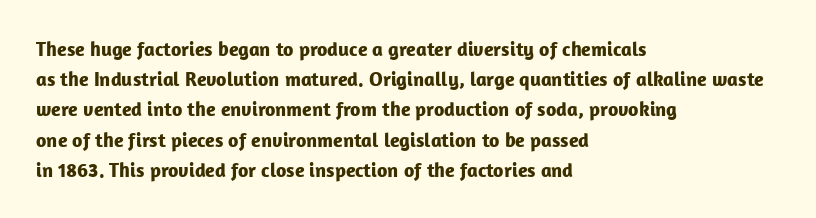
Where is the straight margin? On the left. Between one letter and the next there's only the usual sliver of space. Is there any slant? The stems are plumb. Every letter is thick-stroked: bold, no question.
